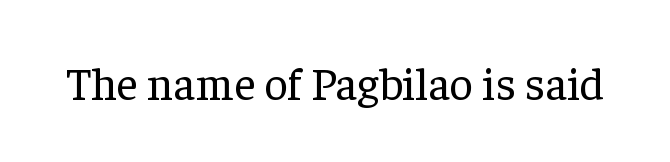
Q: Is the text bold? A: No.
Q: Is the text italic (slanted)? A: No, it is upright.
Q: Is the typeface a serif or a sans-serif typeface? A: Serif.
Q: Is the text underlined? A: No.
Q: Is the spacing between letters normal or unusually wide? A: Normal.
Q: Width (condensed, normal, or wide)? A: Normal.
Q: Stroke contrast? A: Low.
Q: x-height? A: Medium.
Q: Monospaced? A: No.
